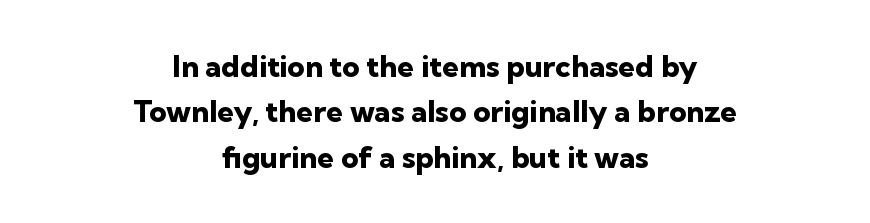
{"serif": "no", "italic": "no", "bold": "yes", "weight": "heavy", "width": "normal", "stroke_contrast": "low", "x_height": "medium", "monospaced": "no", "underline": "no", "align": "center", "line_spacing": "normal", "line_spacing_ratio": 1.51, "letter_spacing": "normal", "letter_spacing_em": 0.0, "glyph_px": 30}
